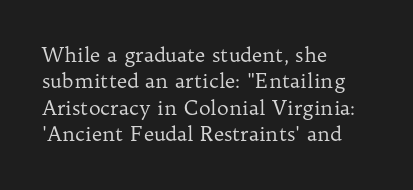
Characters remain perfectly vertical along every line. Rows of type keep a routine distance in the vertical direction. The face looks like a standard text weight, possibly lighter. Letter spacing: default. Each row of text sits above clean, open space.
